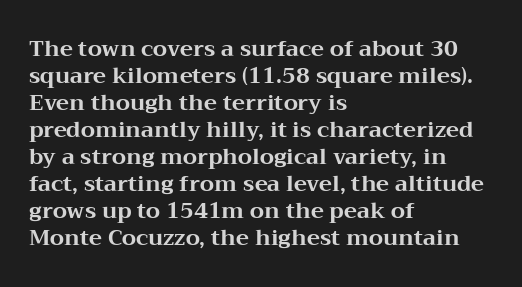
{"italic": "no", "bold": "yes", "underline": "no", "align": "left", "line_spacing_ratio": 1.23, "letter_spacing": "normal", "letter_spacing_em": 0.0, "glyph_px": 22}
